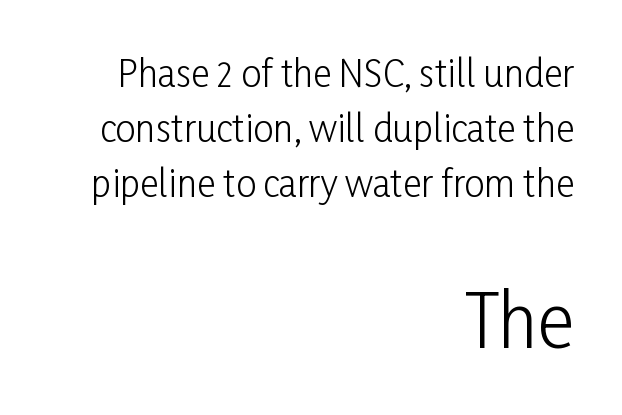
{"serif": "no", "italic": "no", "bold": "no", "weight": "light", "width": "condensed", "stroke_contrast": "low", "x_height": "medium", "monospaced": "no", "underline": "no", "align": "right", "line_spacing": "normal", "line_spacing_ratio": 1.53, "letter_spacing": "normal", "letter_spacing_em": 0.0, "larger_block": "second", "size_ratio": 2.0, "glyph_px": 72}
